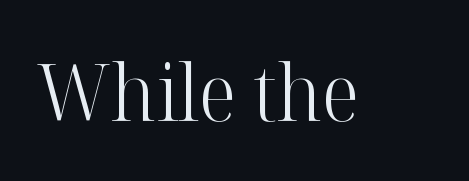
The image shows 79 px light serif type, upright; set normal letter spacing, not underlined; high stroke contrast and a medium x-height.
